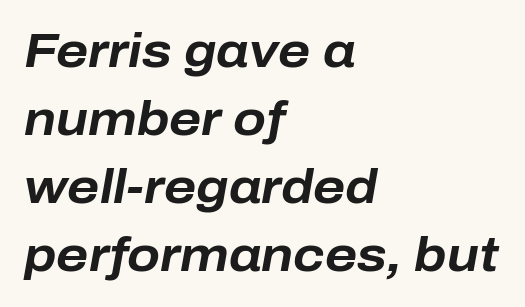
The image shows 48 px bold type, italic (leaning right); set left-aligned, normal line spacing (1.42x), normal letter spacing, not underlined; low stroke contrast and a medium x-height.
